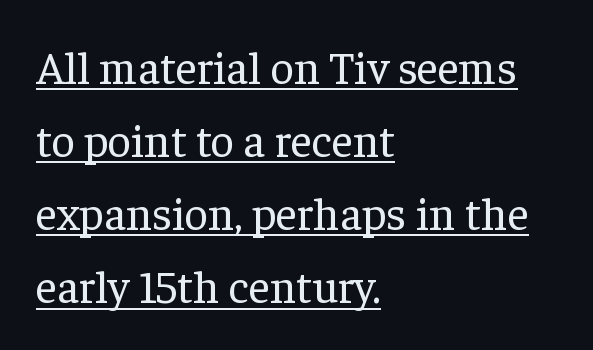
You can tell from the footed stems that serif type was used. This sample has the flowing, uneven cadence of proportional lettering. Each word holds together tightly as a unit, with standard inter-letter gaps. You can tell it's not italic because the verticals are truly vertical. Is the type heavy? It reads as light-to-regular instead.
